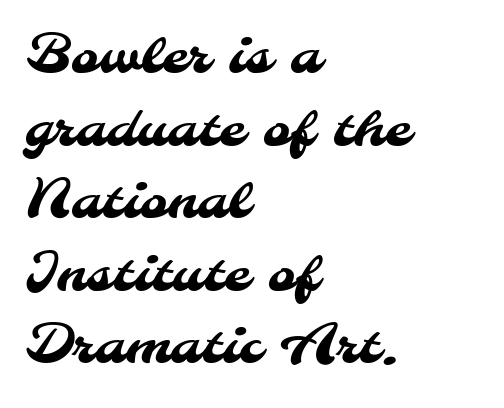
The image shows 53 px sans-serif type; set left-aligned, normal line spacing (1.37x), normal letter spacing, not underlined; medium stroke contrast and a small x-height.
